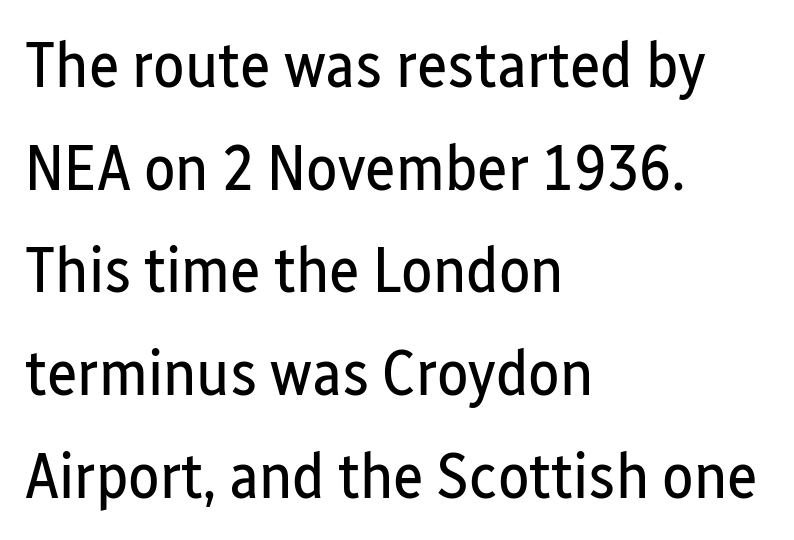
The image shows 65 px regular-weight, condensed sans-serif type, upright; set left-aligned, normal line spacing (1.58x), normal letter spacing, not underlined; low stroke contrast and a medium x-height.
